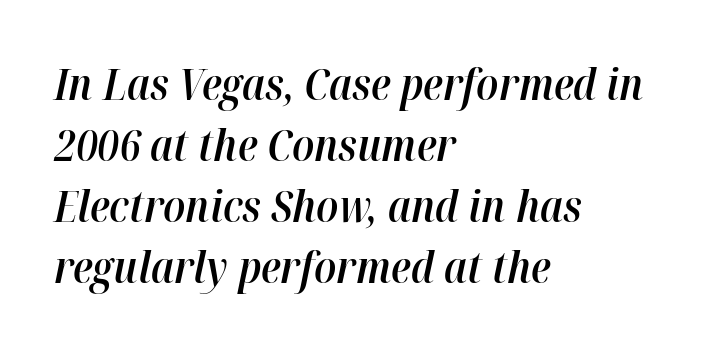
Short and long lines alike share a common starting point at left. Look at the stroke-to-counter ratio: somewhat heavy, a semibold. Decoration check: the copy has no underline. The face used here has a pronounced slope to its letters.
